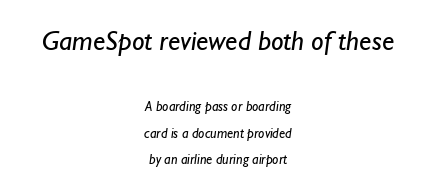
Looks like regular typesetting: each glyph gets only the width it needs. Visually the block forms a symmetrical silhouette, jagged on both flanks. Type without underlining. A student would notice the top passage is typeset larger than what follows. Counters stay open thanks to moderate or lighter strokes.
